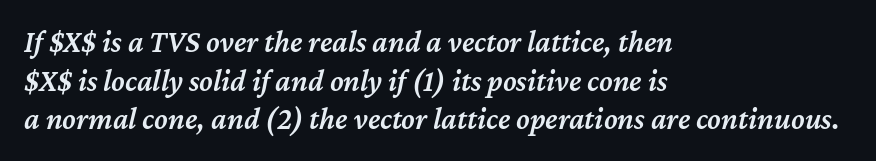
In CSS terms this would be text-align: left. The specimen omits any rule beneath the text block's lines. A semibold gives these letters moderate extra thickness, short of bold. This sample has the flowing, uneven cadence of proportional lettering.
